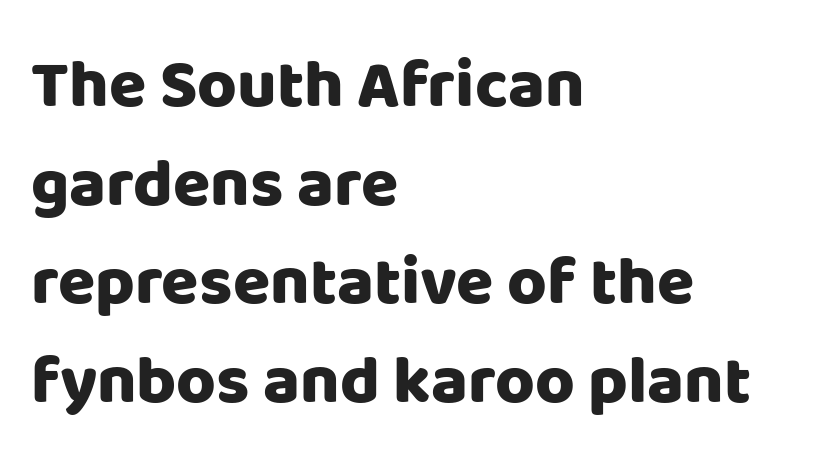
The image shows 68 px heavy sans-serif type, upright; set left-aligned, normal line spacing (1.45x), normal letter spacing, not underlined; low stroke contrast and a large x-height.
